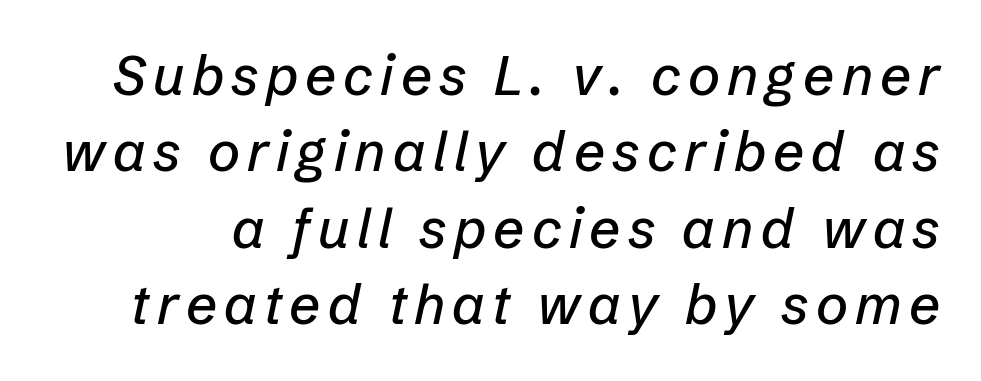
Quick note: underline off. Interline gaps are of average width in this sample. The letters advance in unequal steps, a hallmark of proportional type. Slant detected: the letters are inclined.
